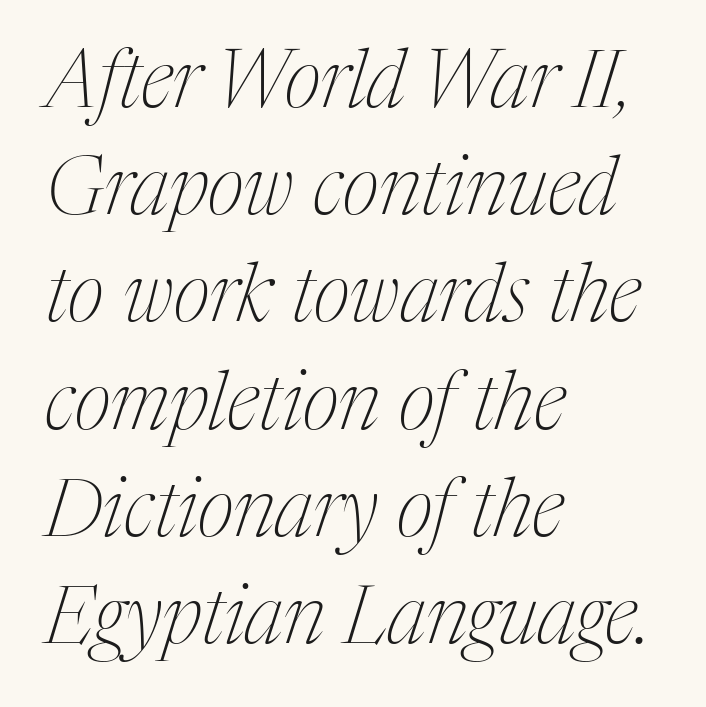
{"serif": "yes", "italic": "yes", "lean": "right", "slant_degrees": 17, "bold": "no", "weight": "thin", "width": "condensed", "stroke_contrast": "medium", "x_height": "medium", "monospaced": "no", "underline": "no", "align": "left", "line_spacing": "normal", "line_spacing_ratio": 1.34, "letter_spacing": "normal", "letter_spacing_em": 0.0, "glyph_px": 80}
